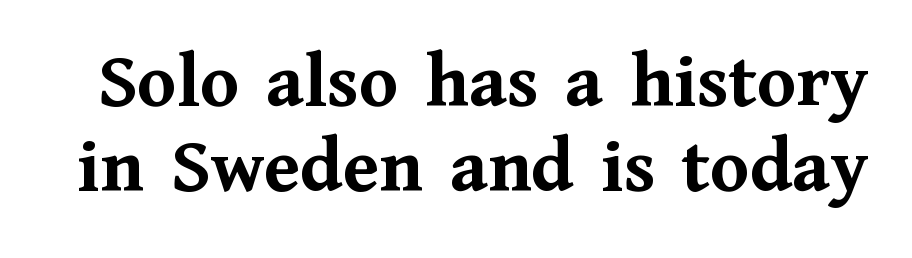
The passage shown is typed in a proportional face where columns would drift. This is heavy type, rendered in bold. Has an underline been added? It has not. You could barely slide anything between these rows.
